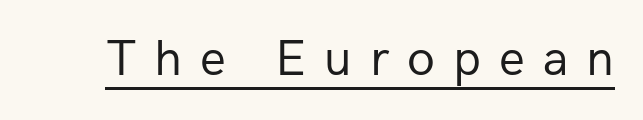
{"serif": "no", "italic": "no", "bold": "no", "weight": "regular", "width": "normal", "stroke_contrast": "low", "x_height": "medium", "monospaced": "no", "underline": "yes", "letter_spacing": "wide", "letter_spacing_em": 0.35, "glyph_px": 51}
